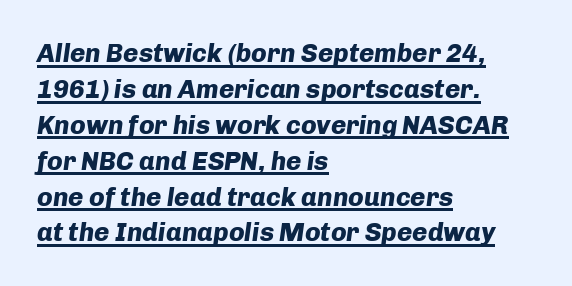
The image shows 26 px bold type, italic (leaning right); set left-aligned, normal line spacing (1.38x), normal letter spacing, underlined.
